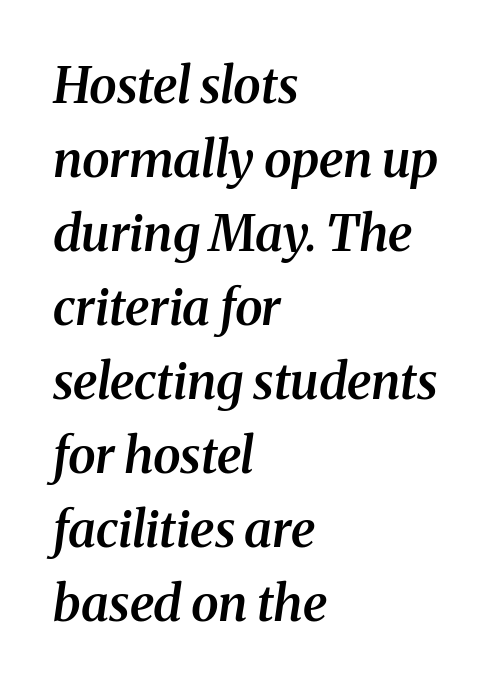
Does the copy run flush right? No — it runs flush left. Looks like regular typesetting: each glyph gets only the width it needs. Glance below the letters and you will spot only blank space. You can tell it's italic because the verticals aren't actually vertical. The characters display serif detailing at their extremities. This is moderately heavy type, rendered in semibold.
